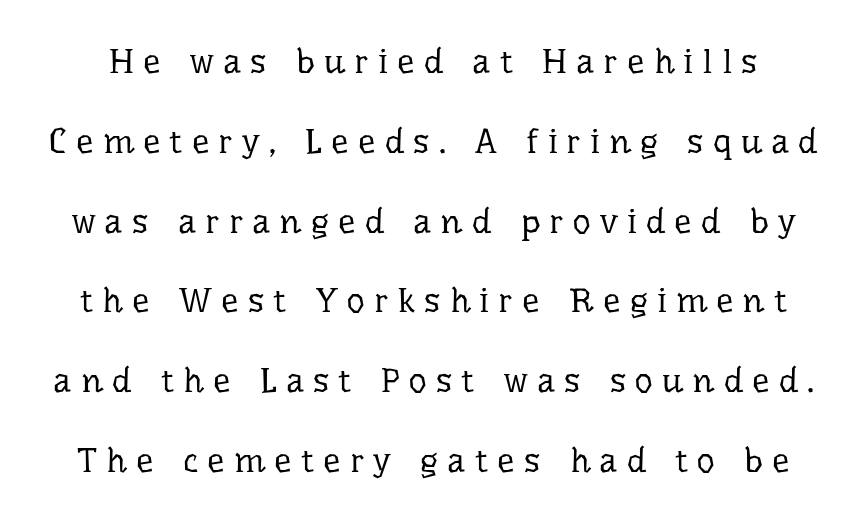
Unbolded letterforms with no extra heft. Notice how the stems are strictly vertical — no italics here. The space beneath each line is pristine and unruled. The passage shown is typed in a proportional face where columns would drift. This rendering employs a face with finishing strokes, i.e., a serif. What stands out about the letter spacing? Its width — letters are far apart.
